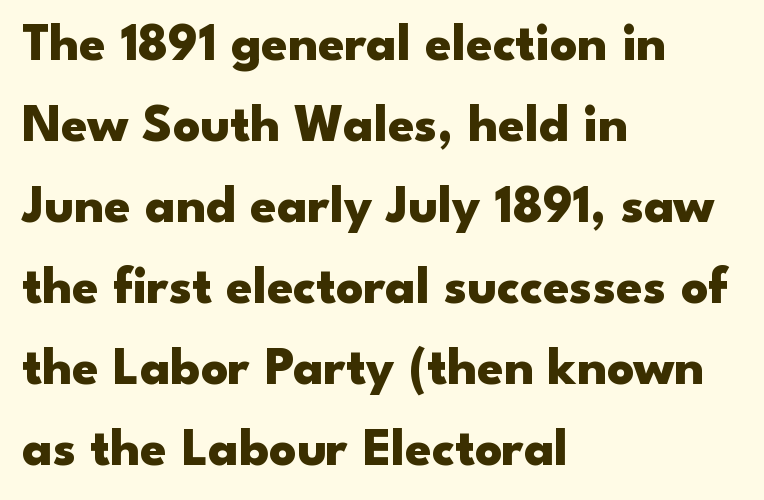
The image shows 53 px heavy, wide sans-serif type, upright; set left-aligned, normal line spacing (1.53x), normal letter spacing, not underlined; low stroke contrast and a small x-height.
